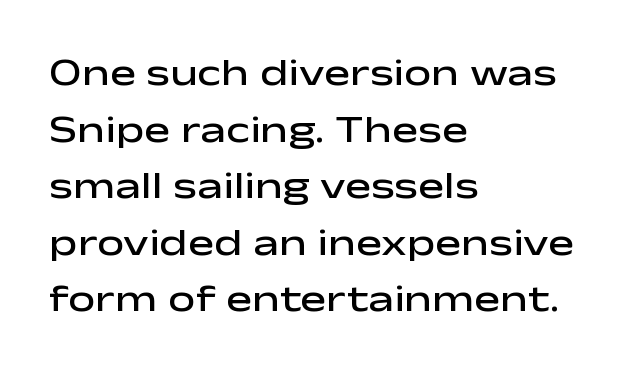
{"serif": "no", "italic": "no", "bold": "semi", "weight": "semibold", "width": "wide", "stroke_contrast": "low", "x_height": "medium", "monospaced": "no", "underline": "no", "align": "left", "line_spacing": "normal", "line_spacing_ratio": 1.45, "letter_spacing": "normal", "letter_spacing_em": 0.0, "glyph_px": 39}
